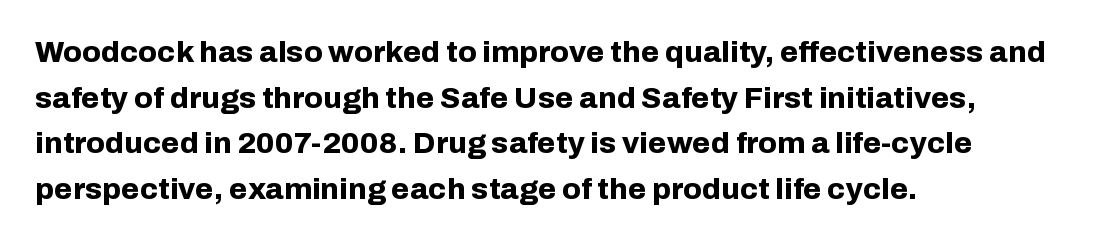
Each word holds together tightly as a unit, with standard inter-letter gaps. If you measured baseline to baseline, you'd find a middling distance. Visually the block forms a straight wall on the left and a jagged coastline on the right. Caption: bold face, heavy strokes. Do the characters align in a grid? No, the font is proportional.
